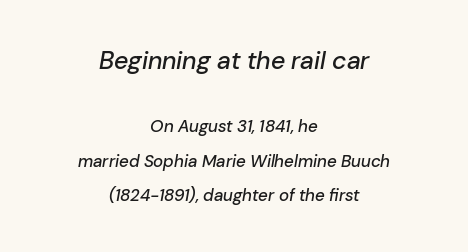
{"italic": "yes", "lean": "right", "slant_degrees": 10, "underline": "no", "align": "center", "line_spacing": "loose", "line_spacing_ratio": 2.04, "letter_spacing": "normal", "letter_spacing_em": 0.0, "larger_block": "first", "size_ratio": 1.47, "glyph_px": 25}
